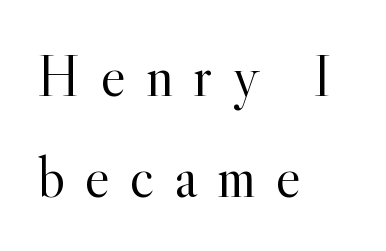
If you measured baseline to baseline, you'd find a middling distance. Each line starts at the same left margin while the right side varies. Is this a fixed-width face? No — the glyphs have proportional, varying widths. Little horizontal feet cap the strokes, marking this as serif type. The foot of each line stays bare and open.
